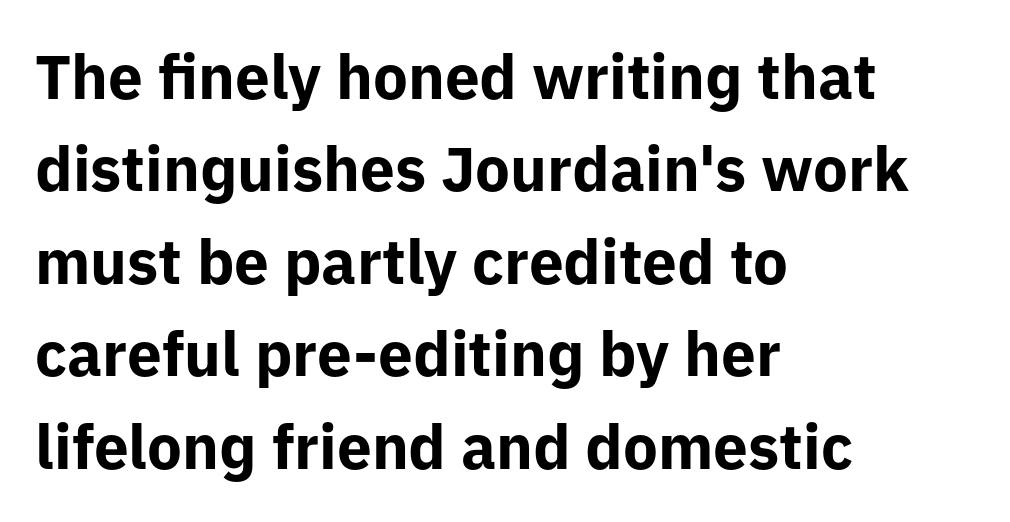
Q: Is the text bold? A: Yes.
Q: Is the text italic (slanted)? A: No, it is upright.
Q: Is the typeface a serif or a sans-serif typeface? A: Sans-serif.
Q: Is the text underlined? A: No.
Q: How is the paragraph aligned? A: Left-aligned.
Q: Is the spacing between letters normal or unusually wide? A: Normal.
Q: Is the spacing between lines tight, normal or loose? A: Normal.
Q: Width (condensed, normal, or wide)? A: Normal.
Q: Stroke contrast? A: Low.
Q: x-height? A: Medium.
Q: Monospaced? A: No.
